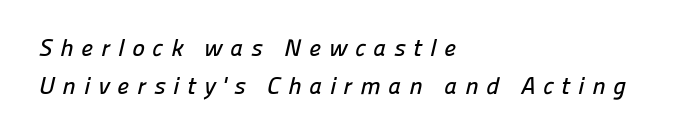
{"underline": "no", "align": "left", "line_spacing": "normal", "line_spacing_ratio": 1.57, "letter_spacing": "wide", "letter_spacing_em": 0.33, "glyph_px": 24}
